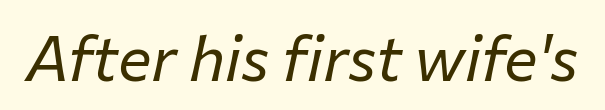
The image shows 63 px regular-weight type, italic (leaning right); set normal letter spacing, not underlined; low stroke contrast and a medium x-height.
